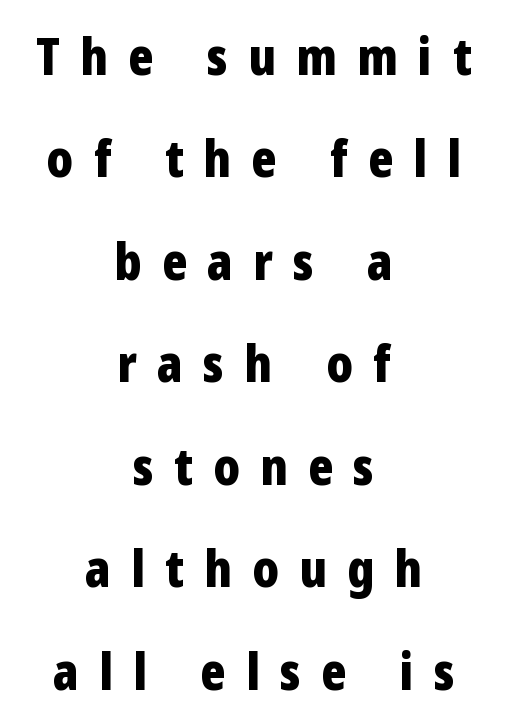
The image shows 52 px bold, condensed sans-serif type, upright; set centered, loose line spacing (1.97x), unusually wide letter spacing (+0.39 em), not underlined; low stroke contrast and a medium x-height.
